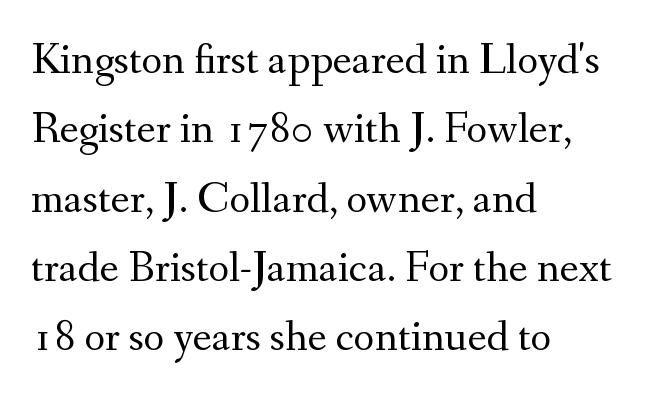
The image shows 45 px regular-weight serif type, upright; set left-aligned, normal line spacing (1.54x), normal letter spacing, not underlined; medium stroke contrast and a small x-height.
